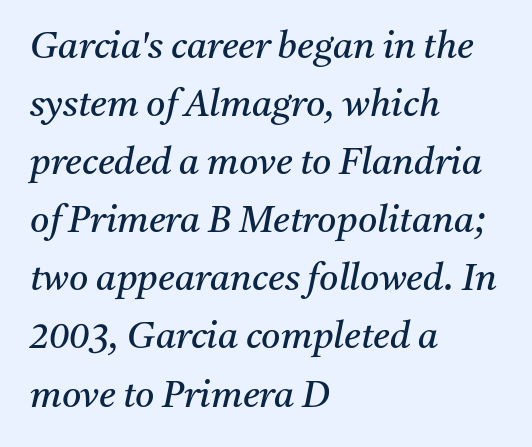
{"serif": "yes", "italic": "yes", "lean": "right", "slant_degrees": 11, "bold": "no", "weight": "regular", "width": "normal", "stroke_contrast": "medium", "x_height": "medium", "monospaced": "no", "underline": "no", "align": "left", "line_spacing": "normal", "line_spacing_ratio": 1.57, "letter_spacing": "normal", "letter_spacing_em": 0.0, "glyph_px": 37}
